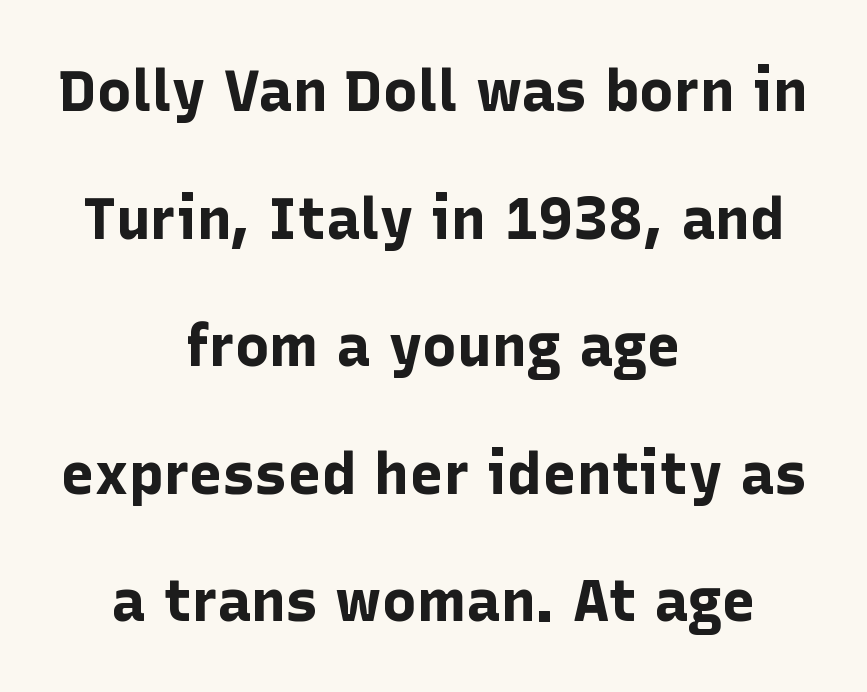
The image shows 58 px bold sans-serif type, upright; set centered, loose line spacing (2.2x), normal letter spacing, not underlined; low stroke contrast and a medium x-height.
